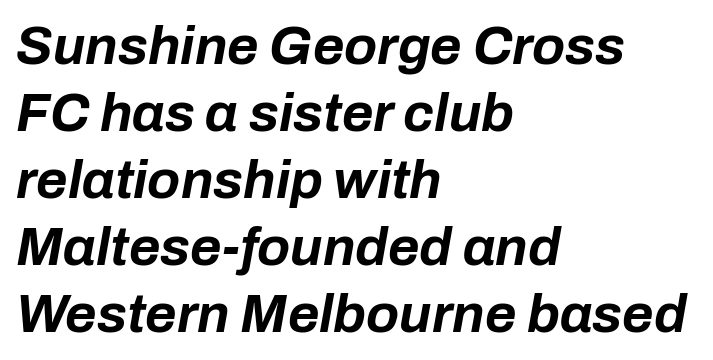
{"italic": "yes", "lean": "right", "slant_degrees": 10, "bold": "yes", "weight": "bold", "width": "normal", "stroke_contrast": "low", "x_height": "medium", "monospaced": "no", "underline": "no", "align": "left", "line_spacing_ratio": 1.24, "letter_spacing": "normal", "letter_spacing_em": 0.0, "glyph_px": 54}
